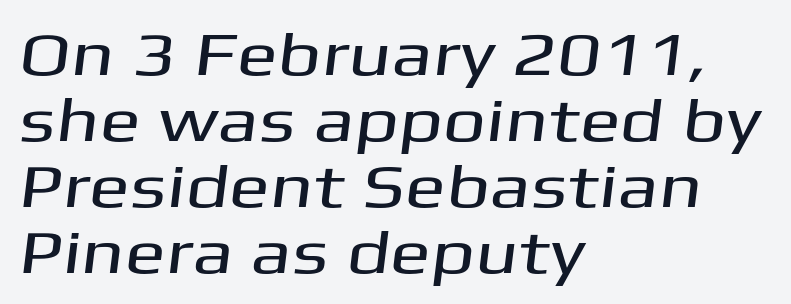
{"serif": "no", "width": "wide", "stroke_contrast": "medium", "x_height": "medium", "monospaced": "no", "underline": "no", "align": "left", "line_spacing": "tight", "line_spacing_ratio": 1.08, "letter_spacing": "normal", "letter_spacing_em": 0.0, "glyph_px": 61}
